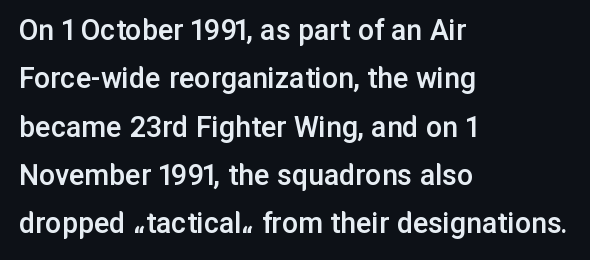
Q: Is the text bold? A: Semi-bold.
Q: Is the text italic (slanted)? A: No, it is upright.
Q: Is the typeface a serif or a sans-serif typeface? A: Sans-serif.
Q: Is the text underlined? A: No.
Q: How is the paragraph aligned? A: Left-aligned.
Q: Is the spacing between letters normal or unusually wide? A: Normal.
Q: Is the spacing between lines tight, normal or loose? A: Normal.
Q: Width (condensed, normal, or wide)? A: Normal.
Q: Stroke contrast? A: Low.
Q: x-height? A: Medium.
Q: Monospaced? A: No.
